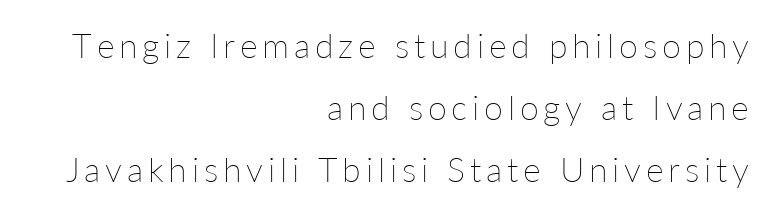
The face used here is proportionally spaced, like ordinary book or web type. The letters stand upright; this is a roman face. Unmarked baselines from the first word to the last. On a weight scale, this lands at 450 or below.
